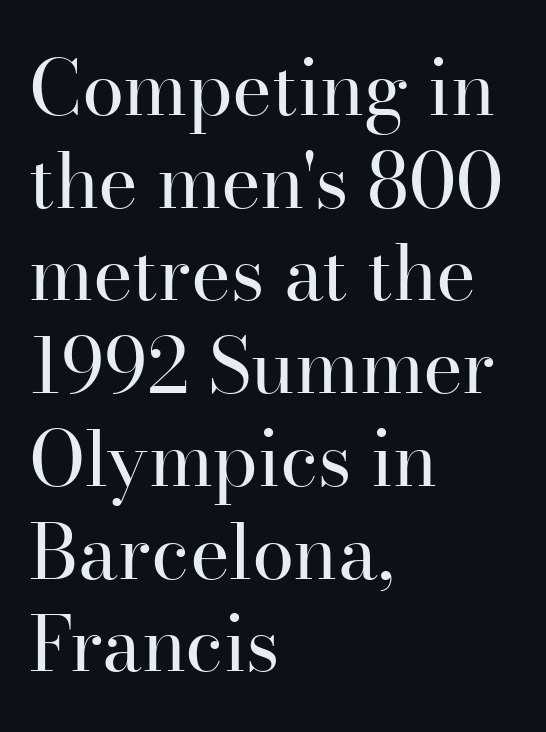
Unbolded letterforms with no extra heft. Every character sits straight up, as roman type does. Teacher's note: observe the even left margin — that is flush-left alignment. The passage shown is typeset with a serif family. Letter spacing: default. Rule under the text: the space is simply empty.
